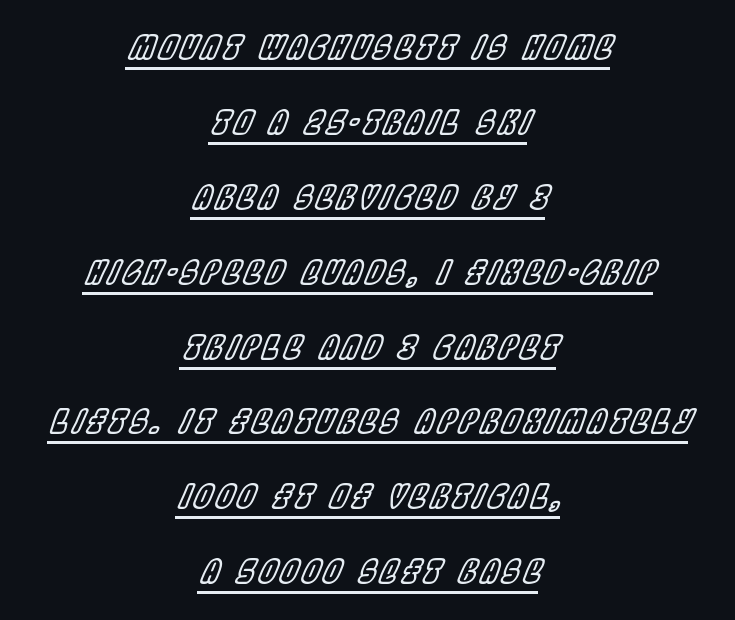
Q: Is the text italic (slanted)? A: Yes, it leans right by about 22 degrees.
Q: Is the text underlined? A: Yes.
Q: How is the paragraph aligned? A: Centered.
Q: Is the spacing between lines tight, normal or loose? A: Loose.
Q: Width (condensed, normal, or wide)? A: Condensed.
Q: x-height? A: Large.
Q: Monospaced? A: No.
